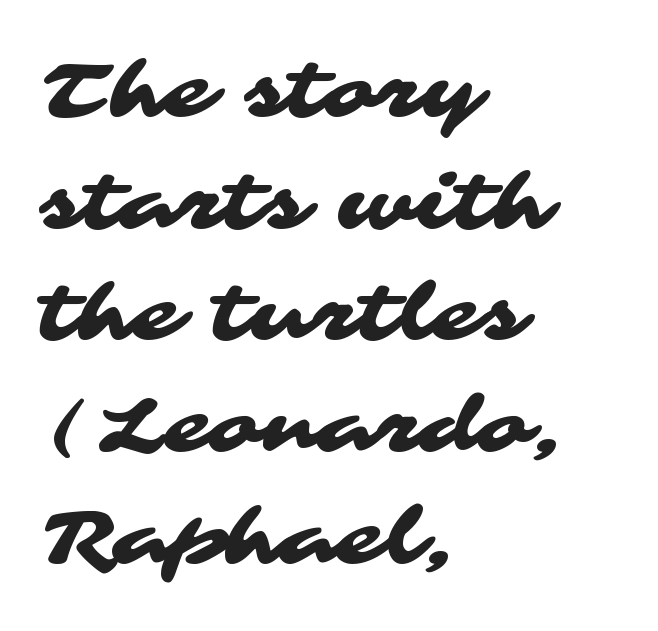
The leading is moderate, giving the passage an even texture. Varying glyph widths throughout — classic text-font behaviour. Clear beneath every line of the passage. Characters follow at the spacing the type designer built in.
